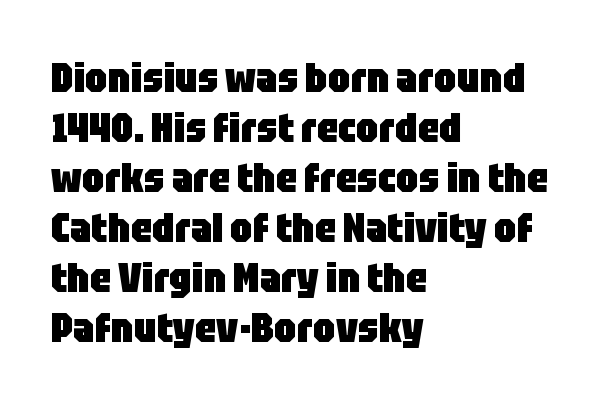
Q: Is the text bold? A: Yes.
Q: Is the text italic (slanted)? A: No, it is upright.
Q: Is the typeface a serif or a sans-serif typeface? A: Sans-serif.
Q: Is the text underlined? A: No.
Q: How is the paragraph aligned? A: Left-aligned.
Q: Is the spacing between letters normal or unusually wide? A: Normal.
Q: Width (condensed, normal, or wide)? A: Condensed.
Q: Stroke contrast? A: Low.
Q: x-height? A: Large.
Q: Monospaced? A: No.
